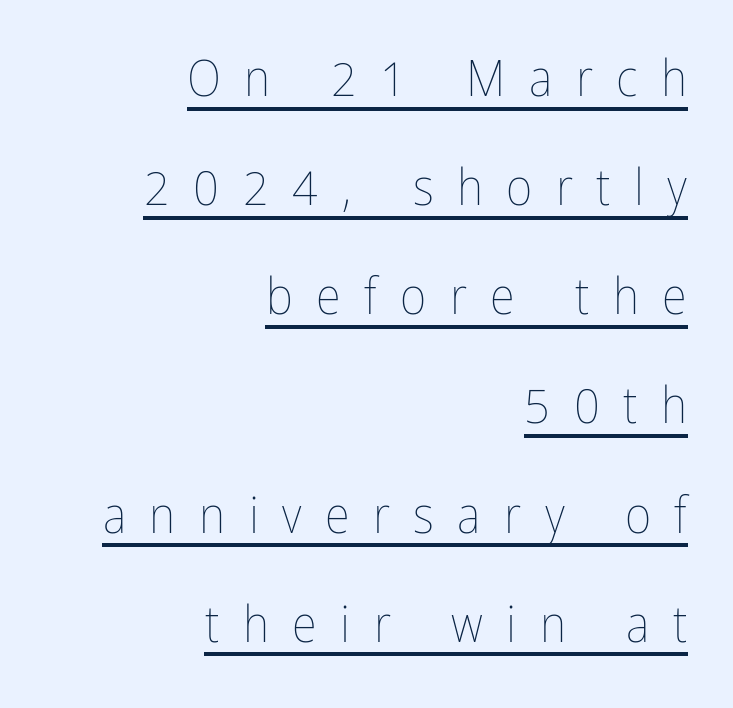
Q: Is the text bold? A: No.
Q: Is the text italic (slanted)? A: No, it is upright.
Q: Is the text underlined? A: Yes.
Q: How is the paragraph aligned? A: Right-aligned.
Q: Is the spacing between letters normal or unusually wide? A: Unusually wide.
Q: Is the spacing between lines tight, normal or loose? A: Loose.
Q: Width (condensed, normal, or wide)? A: Condensed.
Q: Stroke contrast? A: Low.
Q: x-height? A: Medium.
Q: Monospaced? A: No.
